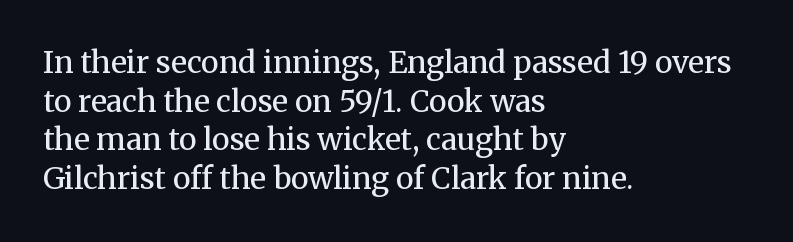
{"serif": "yes", "italic": "no", "bold": "no", "weight": "regular", "width": "normal", "stroke_contrast": "medium", "x_height": "medium", "monospaced": "no", "underline": "no", "align": "left", "line_spacing": "normal", "line_spacing_ratio": 1.29, "letter_spacing": "normal", "letter_spacing_em": 0.0, "glyph_px": 30}
